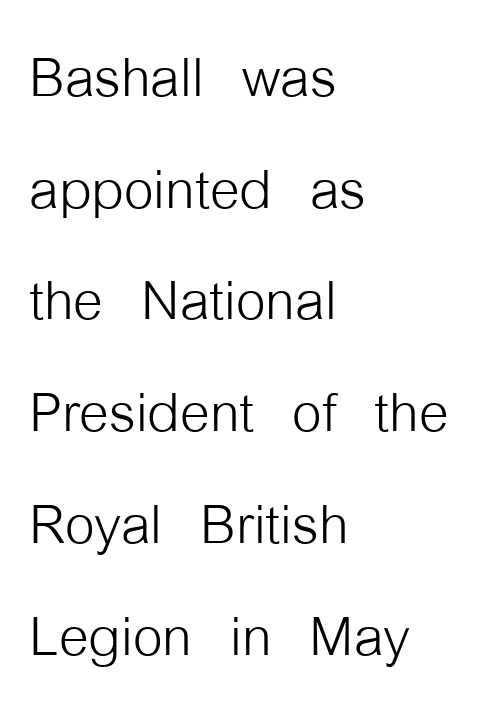
The image shows 76 px light, condensed sans-serif type, upright; set left-aligned, normal line spacing (1.47x), normal letter spacing, not underlined; low stroke contrast and a medium x-height.
